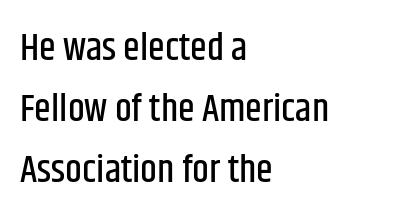
Q: Is the text italic (slanted)? A: No, it is upright.
Q: Is the typeface a serif or a sans-serif typeface? A: Sans-serif.
Q: Is the text underlined? A: No.
Q: How is the paragraph aligned? A: Left-aligned.
Q: Is the spacing between letters normal or unusually wide? A: Normal.
Q: Is the spacing between lines tight, normal or loose? A: Normal.
Q: Width (condensed, normal, or wide)? A: Condensed.
Q: Stroke contrast? A: Low.
Q: x-height? A: Large.
Q: Monospaced? A: No.
